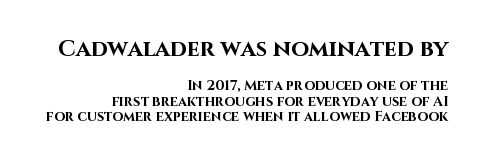
One glance says dense: line gaps are narrower than usual. Compared with typical body copy, the letter spacing here is the same. Between these two stacked blocks, the higher one wins on size. Every stem runs plumb, perpendicular to the baseline.
